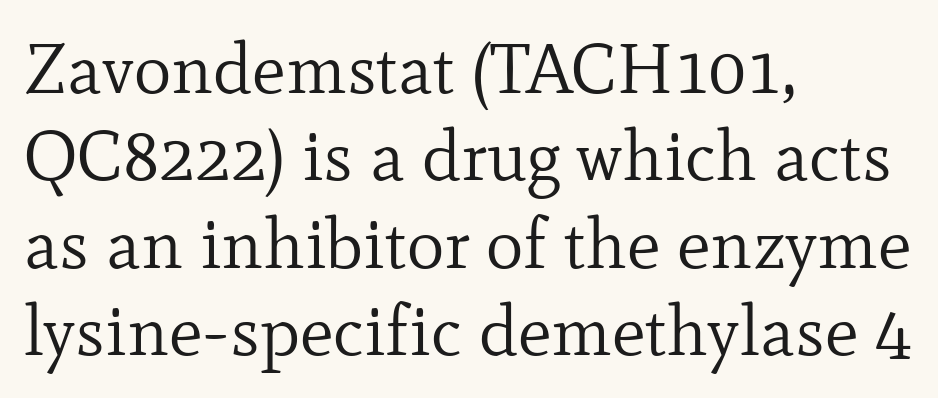
Weight: regular or lighter. Decoration check: the copy has no underline. Line beginnings align vertically; line endings do not. The lettering holds an erect, upright posture throughout. This sample has the flowing, uneven cadence of proportional lettering. The designer went with a serif here, giving each stem small feet.
